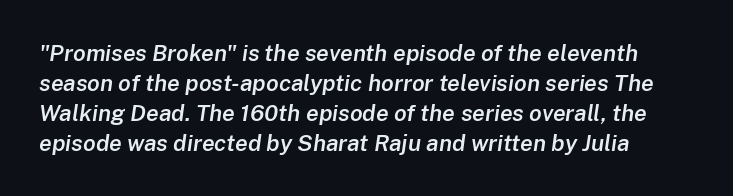
Bare-footed words on every line. Tracking here is standard; glyphs follow each other at the usual distance. The face used here is a semibold: visibly heavier than regular, lighter than bold. The font's italic variant was chosen for this text.
